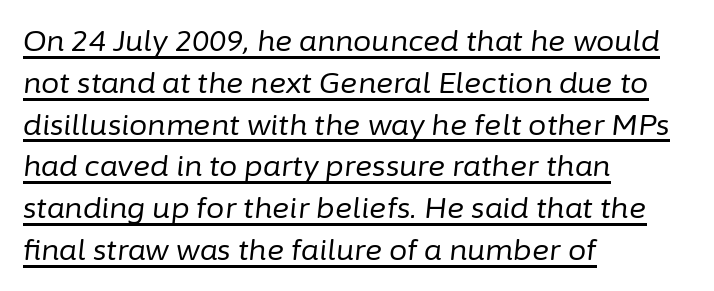
{"italic": "yes", "lean": "right", "slant_degrees": 6, "bold": "no", "weight": "regular", "width": "normal", "stroke_contrast": "low", "x_height": "medium", "monospaced": "no", "underline": "yes", "align": "left", "line_spacing": "normal", "line_spacing_ratio": 1.44, "letter_spacing": "normal", "letter_spacing_em": 0.0, "glyph_px": 29}
